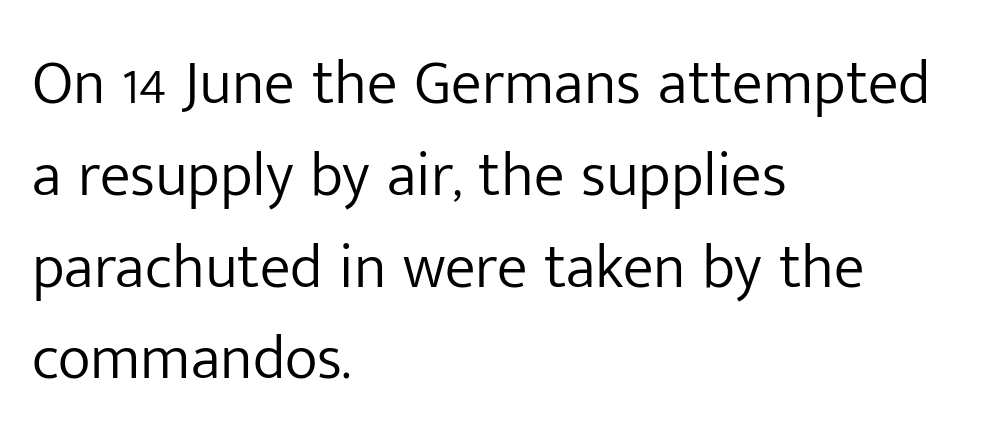
The image shows 62 px light sans-serif type, upright; set left-aligned, normal line spacing (1.48x), normal letter spacing, not underlined; low stroke contrast and a medium x-height.
